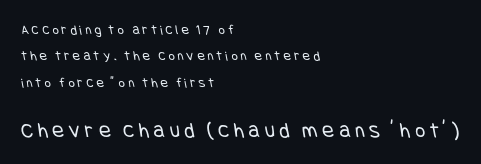
Is the block centered? No — it sits flush against the left margin. Caption: upper text group reduced, lower text group enlarged. Honestly, there is no underline to notice here at all. The letters are spread apart with noticeably loose tracking.
